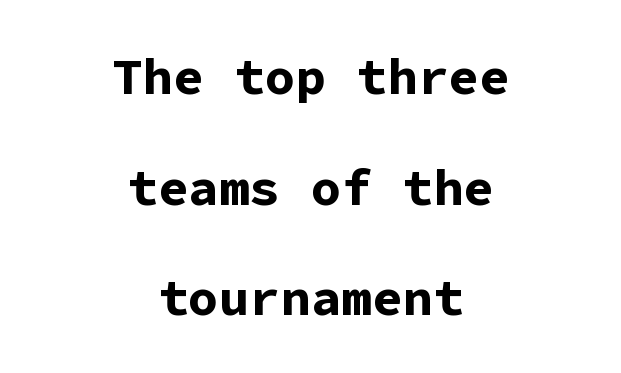
The image shows 51 px bold sans-serif type, upright, monospaced; set centered, loose line spacing (2.17x), normal letter spacing, not underlined; low stroke contrast and a medium x-height.
